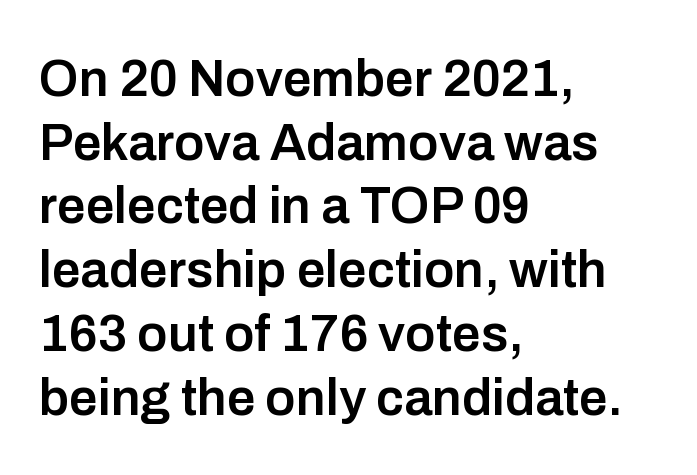
Q: Is the text bold? A: Semi-bold.
Q: Is the text italic (slanted)? A: No, it is upright.
Q: Is the typeface a serif or a sans-serif typeface? A: Sans-serif.
Q: Is the text underlined? A: No.
Q: How is the paragraph aligned? A: Left-aligned.
Q: Is the spacing between letters normal or unusually wide? A: Normal.
Q: Is the spacing between lines tight, normal or loose? A: Normal.
Q: Width (condensed, normal, or wide)? A: Normal.
Q: Stroke contrast? A: Low.
Q: x-height? A: Medium.
Q: Monospaced? A: No.
